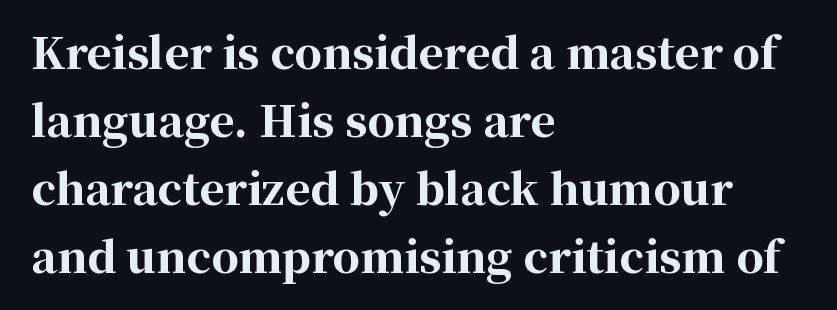
The image shows 43 px bold serif type, upright; set left-aligned, normal line spacing (1.58x), normal letter spacing, not underlined; high stroke contrast and a medium x-height.
